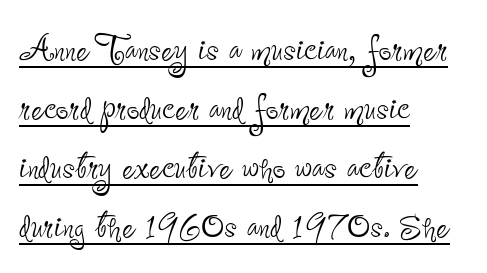
Q: Is the text bold? A: No.
Q: Is the text italic (slanted)? A: Yes.
Q: Is the typeface a serif or a sans-serif typeface? A: Sans-serif.
Q: Is the text underlined? A: Yes.
Q: How is the paragraph aligned? A: Left-aligned.
Q: Is the spacing between letters normal or unusually wide? A: Normal.
Q: Is the spacing between lines tight, normal or loose? A: Normal.
Q: Width (condensed, normal, or wide)? A: Condensed.
Q: Stroke contrast? A: Low.
Q: x-height? A: Small.
Q: Monospaced? A: No.
